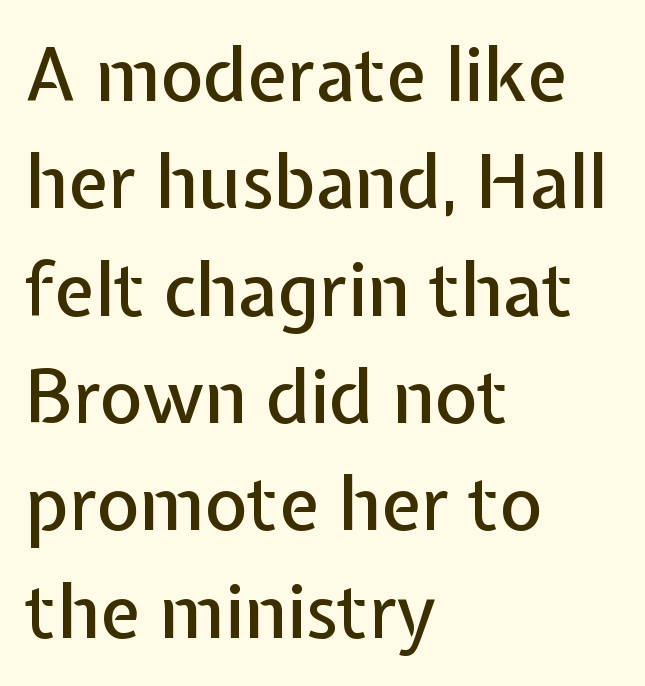
{"serif": "no", "italic": "no", "width": "normal", "stroke_contrast": "low", "x_height": "medium", "monospaced": "no", "underline": "no", "align": "left", "line_spacing": "normal", "line_spacing_ratio": 1.47, "letter_spacing": "normal", "letter_spacing_em": 0.0, "glyph_px": 73}
